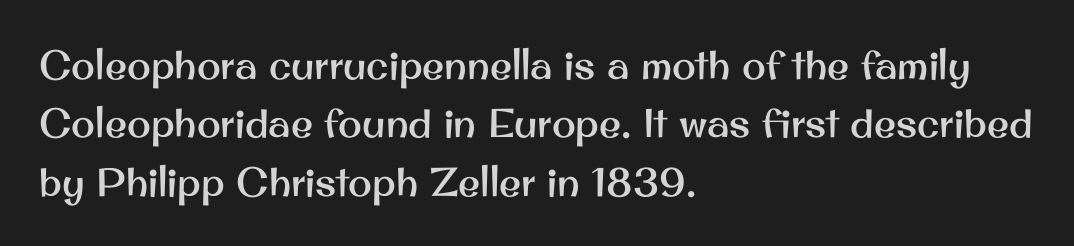
The image shows 40 px sans-serif type, upright; set left-aligned, normal line spacing (1.46x), normal letter spacing, not underlined; medium stroke contrast and a small x-height.
